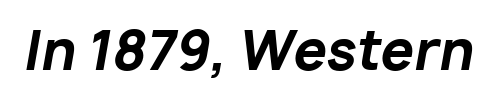
{"italic": "yes", "lean": "right", "slant_degrees": 10, "bold": "yes", "weight": "bold", "width": "normal", "stroke_contrast": "low", "x_height": "medium", "monospaced": "no", "underline": "no", "letter_spacing": "normal", "letter_spacing_em": 0.0, "glyph_px": 53}
